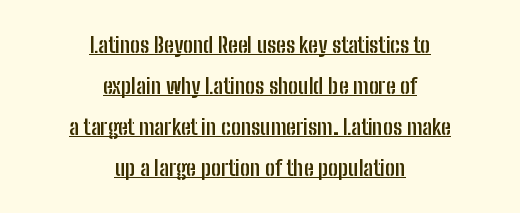
Q: Is the text bold? A: Yes.
Q: Is the text italic (slanted)? A: No, it is upright.
Q: Is the text underlined? A: Yes.
Q: How is the paragraph aligned? A: Centered.
Q: Is the spacing between letters normal or unusually wide? A: Normal.
